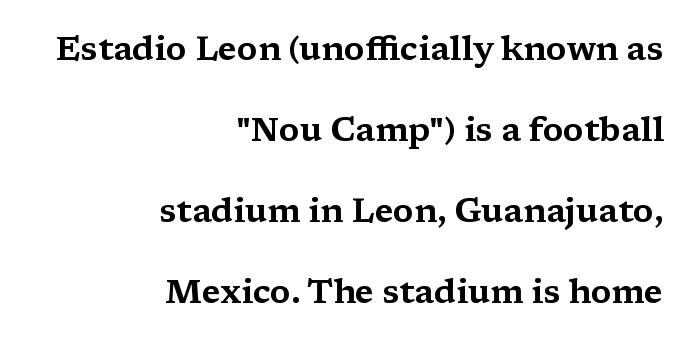
The image shows 33 px wide serif type, upright; set right-aligned, loose line spacing (2.45x), normal letter spacing, not underlined; medium stroke contrast and a medium x-height.
